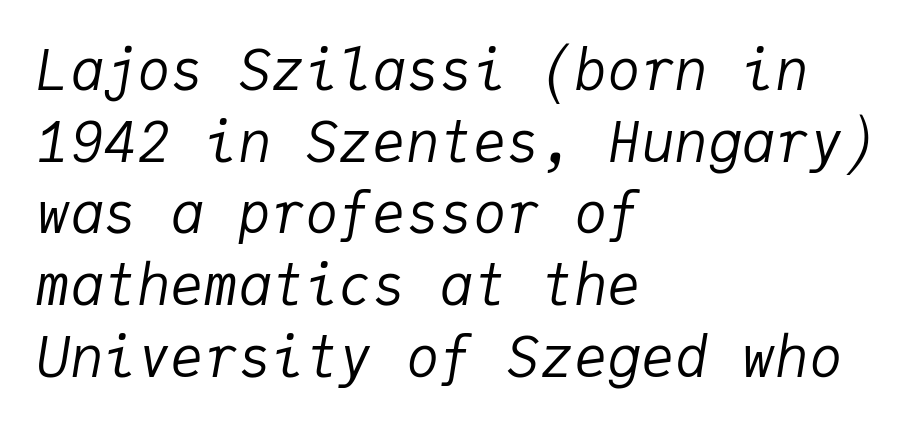
Alignment: flush left. The face looks like a standard text weight, possibly lighter. The area under the type is left untouched. Slanted lettering throughout.
